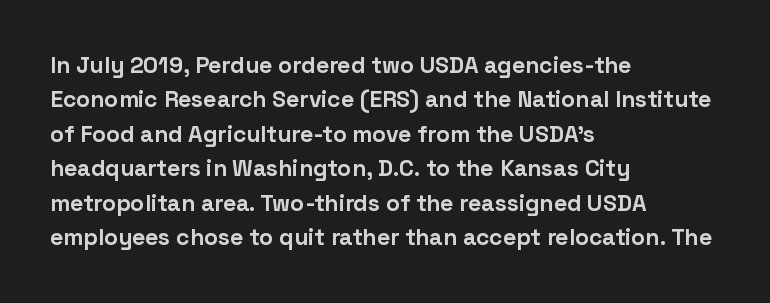
Q: Is the text bold? A: Yes.
Q: Is the text italic (slanted)? A: No, it is upright.
Q: Is the text underlined? A: No.
Q: How is the paragraph aligned? A: Left-aligned.
Q: Is the spacing between letters normal or unusually wide? A: Normal.
Q: Is the spacing between lines tight, normal or loose? A: Normal.
